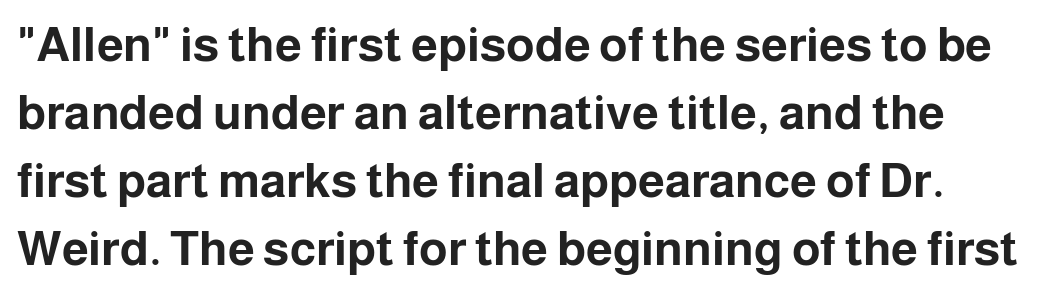
{"serif": "no", "italic": "no", "bold": "yes", "weight": "bold", "width": "normal", "stroke_contrast": "low", "x_height": "medium", "monospaced": "no", "underline": "no", "line_spacing": "normal", "line_spacing_ratio": 1.42, "letter_spacing": "normal", "letter_spacing_em": 0.0, "glyph_px": 48}
